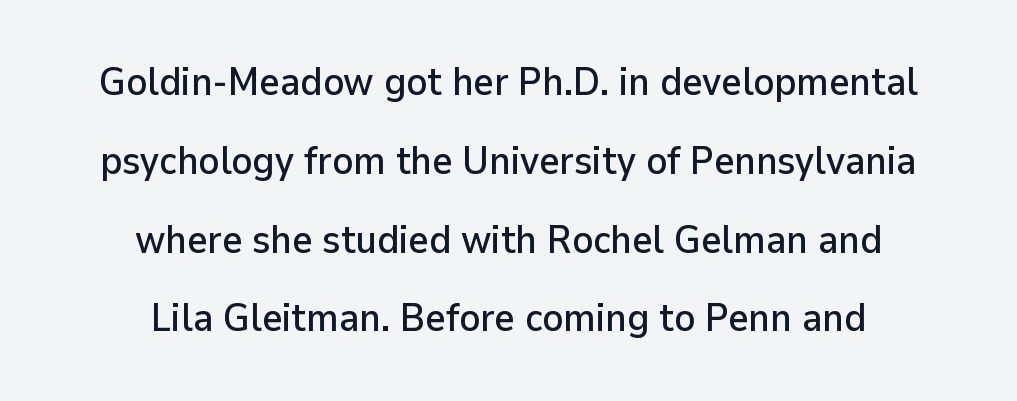
The passage is arranged like a title page — every line centered. The specimen omits any rule beneath the text block's lines. The axis of the letterforms is exactly vertical. Students, observe: this is what heavily led, spacious text looks like.
